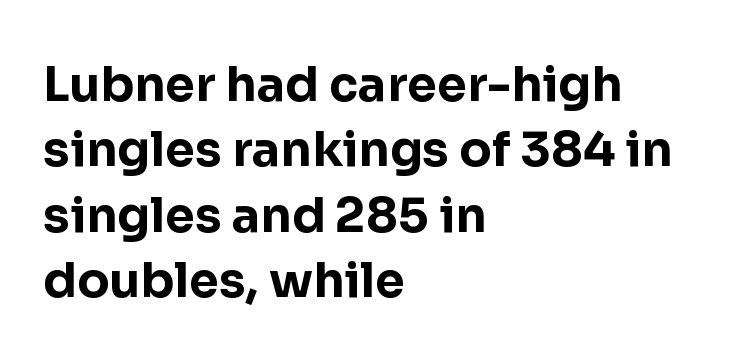
{"serif": "no", "italic": "no", "bold": "yes", "weight": "bold", "width": "normal", "stroke_contrast": "low", "x_height": "medium", "monospaced": "no", "underline": "no", "align": "left", "line_spacing": "normal", "line_spacing_ratio": 1.36, "letter_spacing": "normal", "letter_spacing_em": 0.0, "glyph_px": 48}
